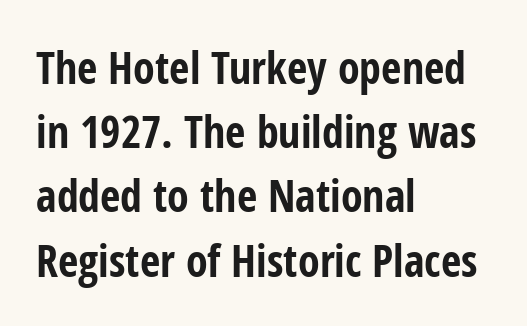
The image shows 44 px bold, condensed sans-serif type, upright; set left-aligned, normal line spacing (1.46x), normal letter spacing, not underlined; low stroke contrast and a medium x-height.
